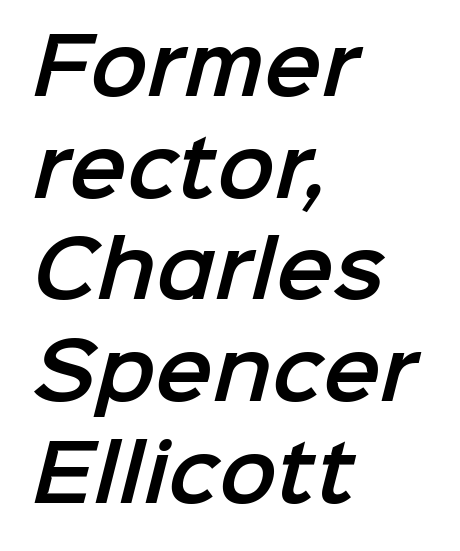
{"serif": "no", "width": "normal", "stroke_contrast": "low", "x_height": "medium", "monospaced": "no", "underline": "no", "align": "left", "line_spacing": "normal", "line_spacing_ratio": 1.32, "letter_spacing": "normal", "letter_spacing_em": 0.0, "glyph_px": 77}
